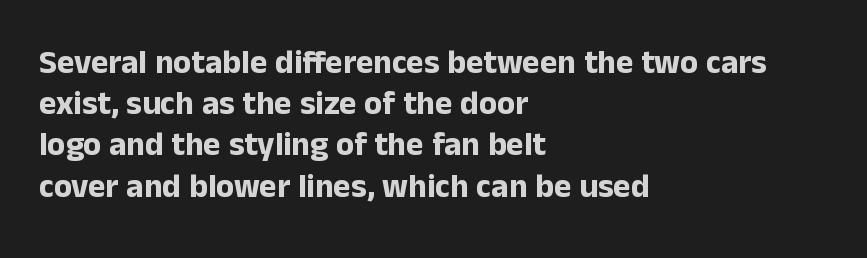
{"serif": "no", "italic": "no", "bold": "yes", "weight": "bold", "width": "normal", "stroke_contrast": "low", "x_height": "medium", "monospaced": "no", "underline": "no", "align": "left", "line_spacing": "normal", "line_spacing_ratio": 1.25, "letter_spacing": "normal", "letter_spacing_em": 0.0, "glyph_px": 33}
